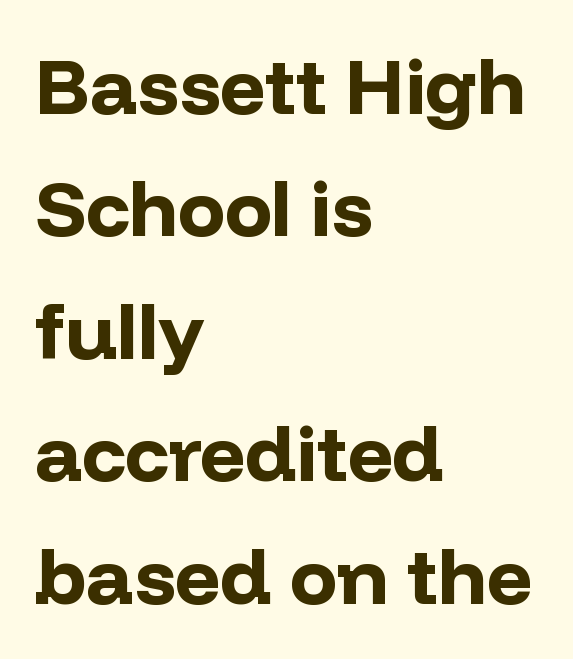
The image shows 79 px bold sans-serif type, upright; set left-aligned, normal line spacing (1.55x), normal letter spacing, not underlined; low stroke contrast and a medium x-height.
